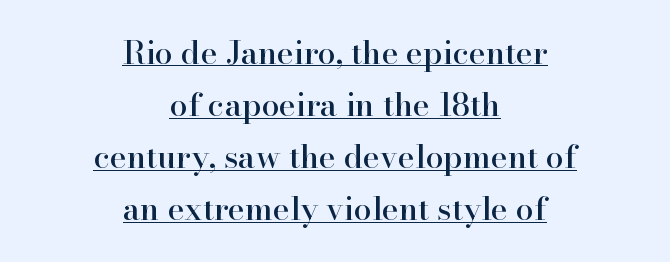
Is the block centered? Yes — each line is placed symmetrically about the middle. Examine the stroke ends and you'll spot serifs. This is roman type, the default non-slanted kind. Character widths vary here, with narrow letters taking less room than wide ones. Letter spacing: default. The passage shown stacks its lines at a standard gap.
